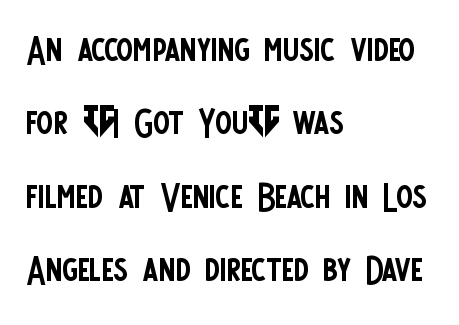
The paragraph shown leans on its left margin. The space directly below the letters is spotless. The specimen reads as upright at a glance. Proportional: the letters do not fall into vertical columns. No extra ink here — the face is not bold. Reading down the column, the eye jumps a familiar distance to each next line.
